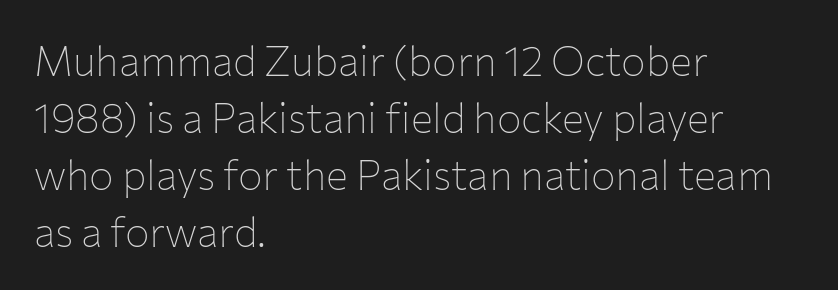
{"serif": "no", "italic": "no", "bold": "no", "weight": "thin", "width": "normal", "stroke_contrast": "low", "x_height": "medium", "monospaced": "no", "underline": "no", "align": "left", "line_spacing": "normal", "line_spacing_ratio": 1.39, "letter_spacing": "normal", "letter_spacing_em": 0.0, "glyph_px": 41}
